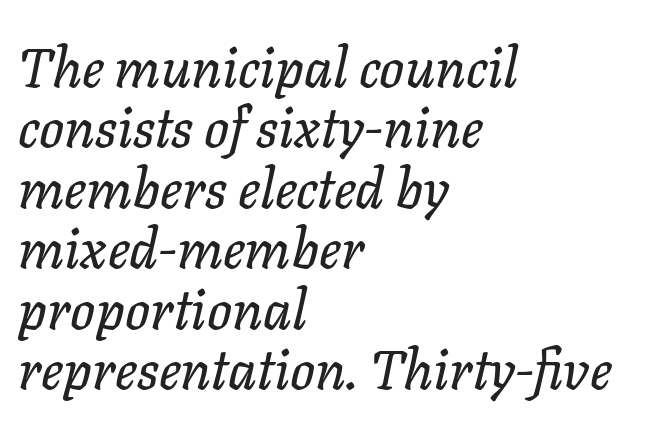
The image shows 55 px text type, italic (leaning right); set left-aligned, tight line spacing (1.1x), normal letter spacing, not underlined; low stroke contrast and a medium x-height.
